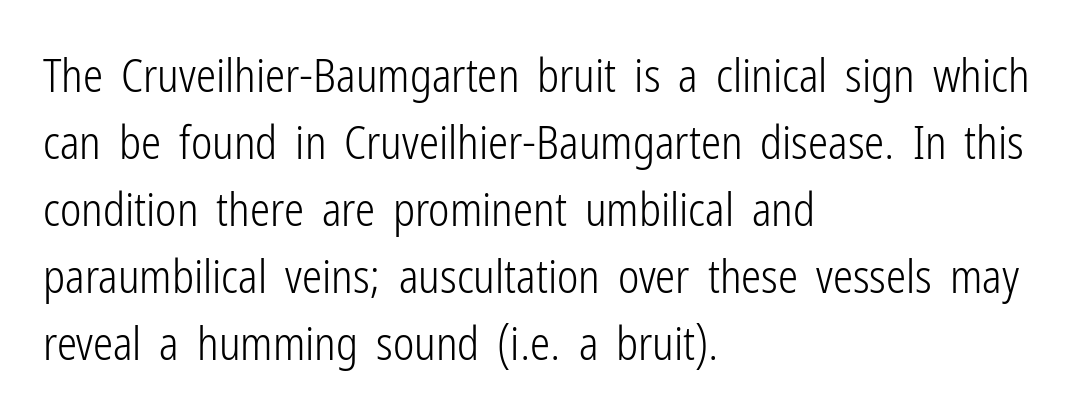
The image shows 45 px light, condensed sans-serif type, upright; set left-aligned, normal line spacing (1.49x), normal letter spacing, not underlined; low stroke contrast and a medium x-height.
